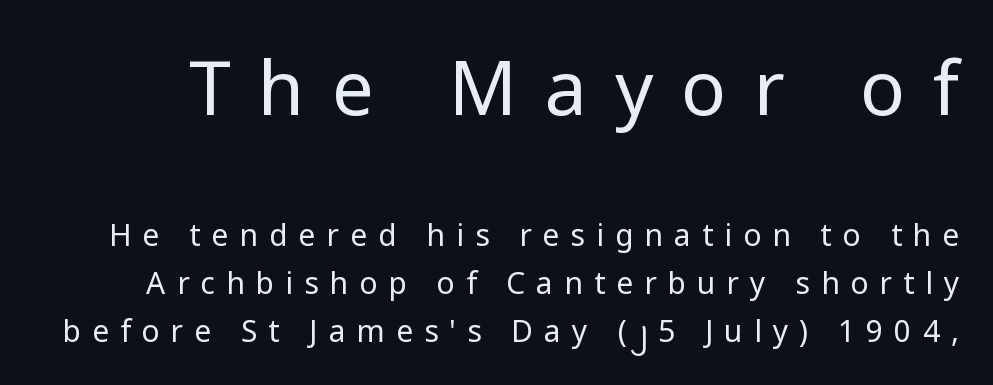
Anything drawn beneath the words? Only blank space. Evenly set lines give the paragraph a standard silhouette. The typeface chosen for these lines omits serifs. Unbolded letterforms with no extra heft. Spacing verdict: proportional, widths tailored to each character.
